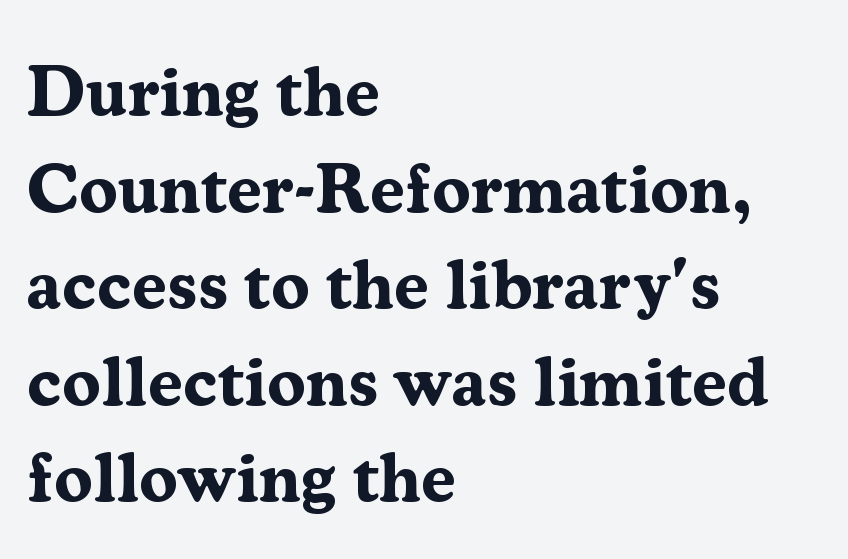
This sample is left-justified, so line endings fall wherever the words run out. Its strokes are broad and dark, the hallmark of bold type. Is this a fixed-width face? No — the glyphs have proportional, varying widths. Observe the ordinary spacing: letters are neighbours, not strangers. Quick note: underline off.
